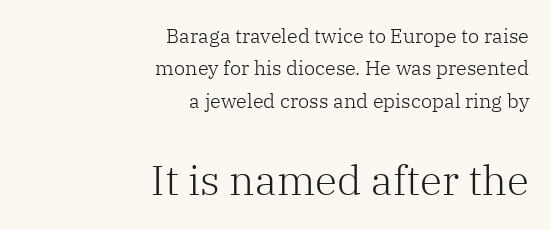
Nobody drew a line under any word here. Proportional: the letters do not fall into vertical columns. Glyph-to-glyph distance matches everyday printed text. The typesetting does not lean heavy: it is not bold.
